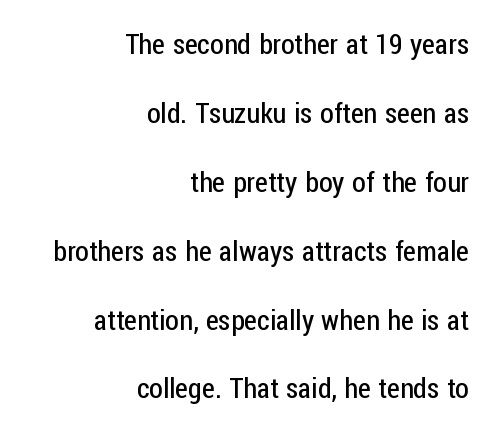
Tall strokes in this sample are plumb rather than angled. These lines stack with their right ends in a neat column. Varying glyph widths throughout — classic text-font behaviour. In terms of letterspacing, this is plain default setting. The lines are spread far apart with generous leading.
